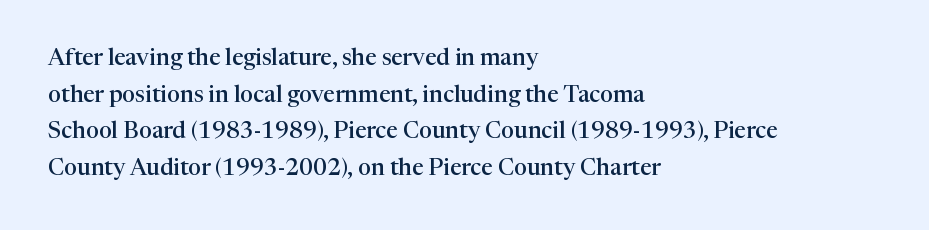
{"italic": "no", "bold": "semi", "underline": "no", "align": "left", "line_spacing": "normal", "line_spacing_ratio": 1.59, "letter_spacing": "normal", "letter_spacing_em": 0.0, "glyph_px": 23}
